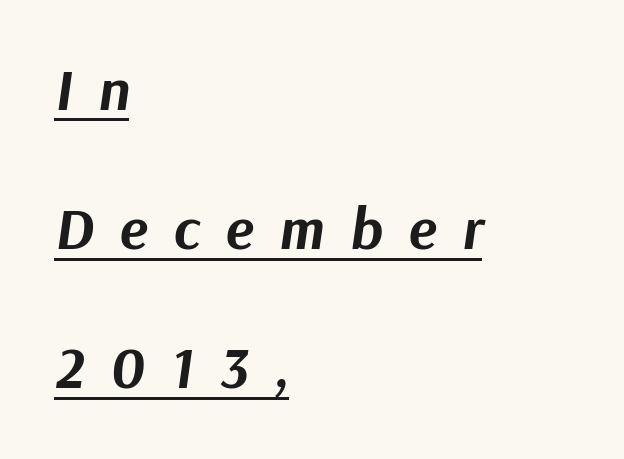
Q: Is the text bold? A: Yes.
Q: Is the text italic (slanted)? A: Yes, it leans right by about 9 degrees.
Q: Is the text underlined? A: Yes.
Q: How is the paragraph aligned? A: Left-aligned.
Q: Is the spacing between letters normal or unusually wide? A: Unusually wide.
Q: Is the spacing between lines tight, normal or loose? A: Loose.
Q: Width (condensed, normal, or wide)? A: Normal.
Q: Stroke contrast? A: Medium.
Q: x-height? A: Medium.
Q: Monospaced? A: No.
